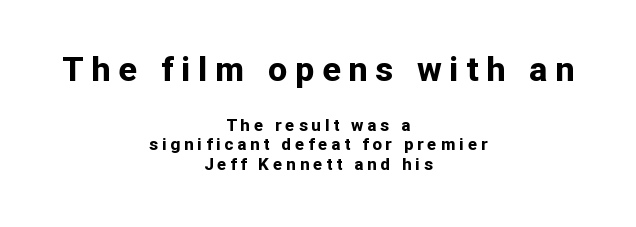
The image shows 34 px bold sans-serif type, upright; set centered, line spacing 1.16x, unusually wide letter spacing (+0.23 em), not underlined; the first (top) block is 2.0x larger; low stroke contrast and a medium x-height.
